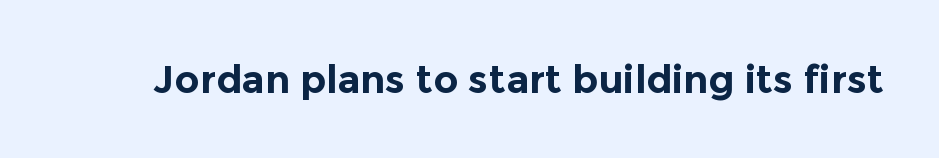
{"serif": "no", "italic": "no", "bold": "yes", "weight": "bold", "width": "normal", "x_height": "medium", "monospaced": "no", "underline": "no", "letter_spacing": "normal", "letter_spacing_em": 0.0, "glyph_px": 39}
